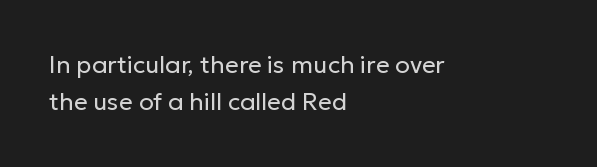
Q: Is the text bold? A: No.
Q: Is the text italic (slanted)? A: No, it is upright.
Q: Is the text underlined? A: No.
Q: How is the paragraph aligned? A: Left-aligned.
Q: Is the spacing between letters normal or unusually wide? A: Normal.
Q: Is the spacing between lines tight, normal or loose? A: Normal.
